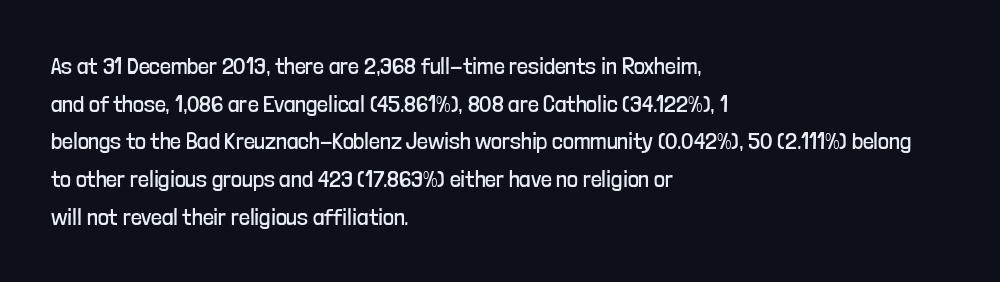
Q: Is the text bold? A: No.
Q: Is the text italic (slanted)? A: No, it is upright.
Q: Is the text underlined? A: No.
Q: How is the paragraph aligned? A: Left-aligned.
Q: Is the spacing between letters normal or unusually wide? A: Normal.
Q: Is the spacing between lines tight, normal or loose? A: Normal.
